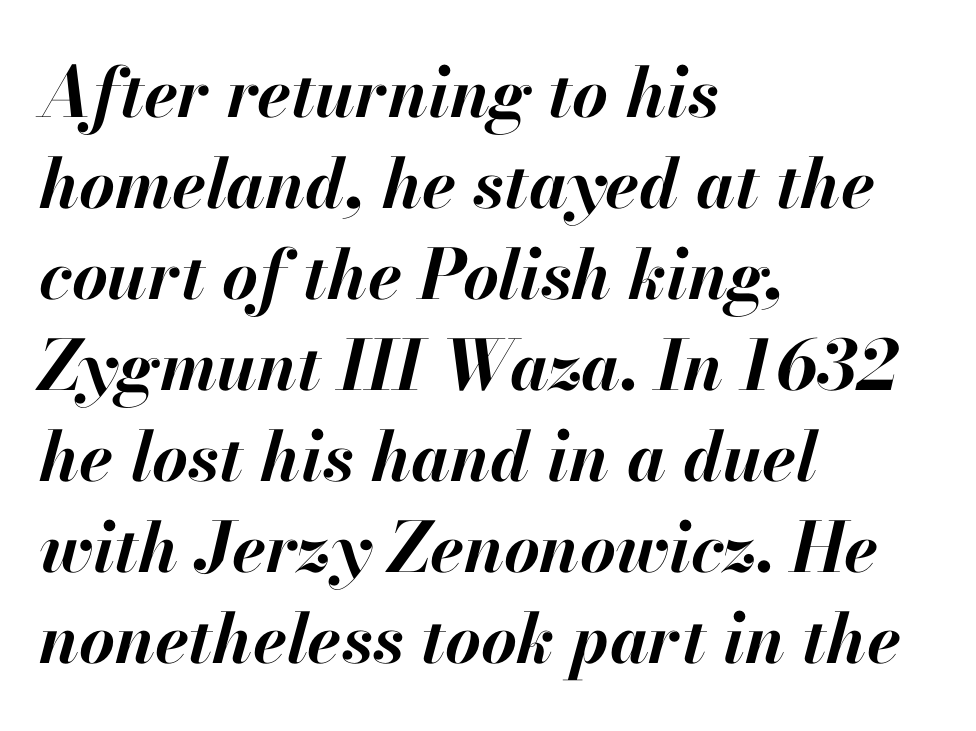
Q: Is the text bold? A: Yes.
Q: Is the text italic (slanted)? A: Yes, it leans right by about 13 degrees.
Q: Is the text underlined? A: No.
Q: How is the paragraph aligned? A: Left-aligned.
Q: Is the spacing between letters normal or unusually wide? A: Normal.
Q: Is the spacing between lines tight, normal or loose? A: Normal.
Q: Width (condensed, normal, or wide)? A: Normal.
Q: Stroke contrast? A: High.
Q: x-height? A: Small.
Q: Monospaced? A: No.
